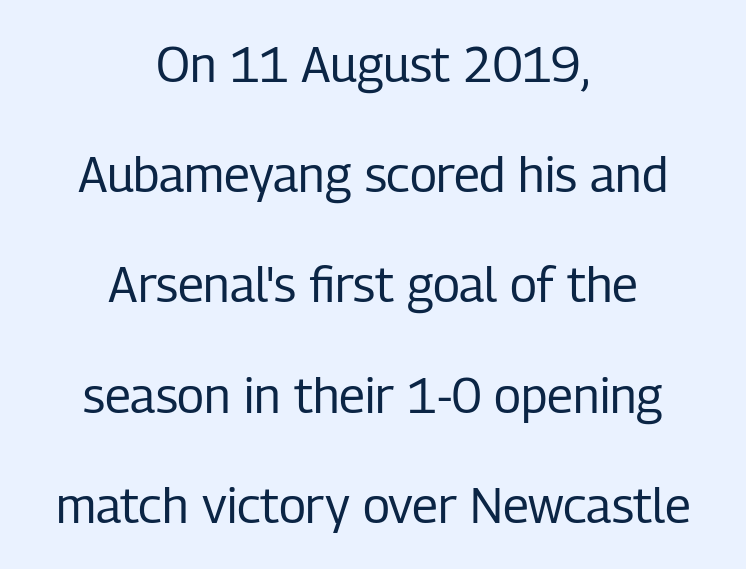
Q: Is the text bold? A: No.
Q: Is the text italic (slanted)? A: No, it is upright.
Q: Is the typeface a serif or a sans-serif typeface? A: Sans-serif.
Q: Is the text underlined? A: No.
Q: How is the paragraph aligned? A: Centered.
Q: Is the spacing between letters normal or unusually wide? A: Normal.
Q: Is the spacing between lines tight, normal or loose? A: Loose.
Q: Width (condensed, normal, or wide)? A: Condensed.
Q: Stroke contrast? A: Low.
Q: x-height? A: Medium.
Q: Monospaced? A: No.
